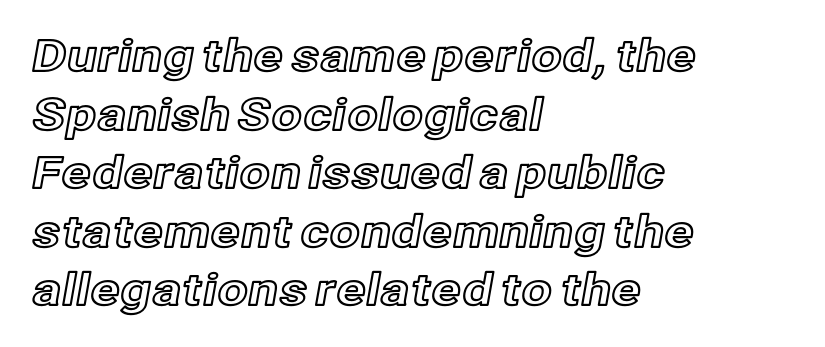
Q: Is the text italic (slanted)? A: Yes.
Q: Is the text underlined? A: No.
Q: How is the paragraph aligned? A: Left-aligned.
Q: Is the spacing between letters normal or unusually wide? A: Normal.
Q: Is the spacing between lines tight, normal or loose? A: Normal.
Q: Width (condensed, normal, or wide)? A: Normal.
Q: x-height? A: Medium.
Q: Monospaced? A: No.
